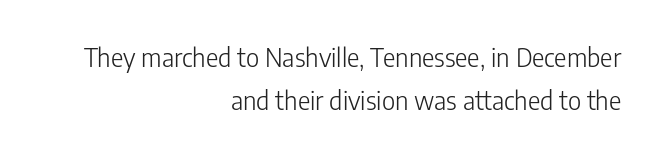
Q: Is the text bold? A: No.
Q: Is the text italic (slanted)? A: No, it is upright.
Q: Is the text underlined? A: No.
Q: How is the paragraph aligned? A: Right-aligned.
Q: Is the spacing between letters normal or unusually wide? A: Normal.
Q: Is the spacing between lines tight, normal or loose? A: Normal.
